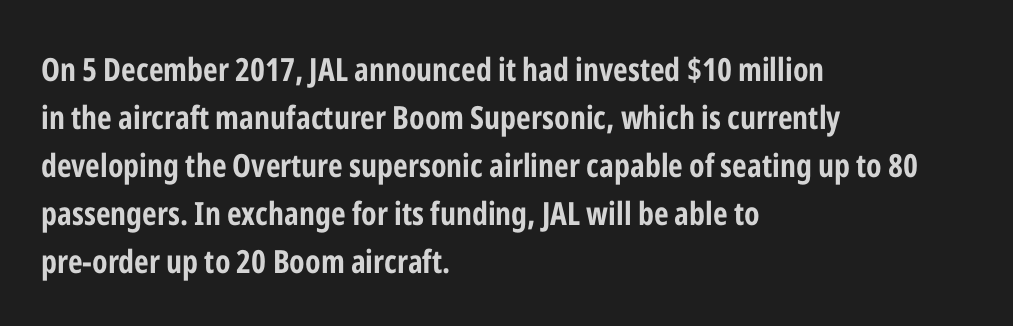
These lines are rendered in a variable-pitch font. The text was rendered using a sans face with plain stroke endings. The specimen reads as upright at a glance. Underlining? Definitely not there. Leading matches the norm, producing a regular column. A typesetter would call this zero additional tracking.
